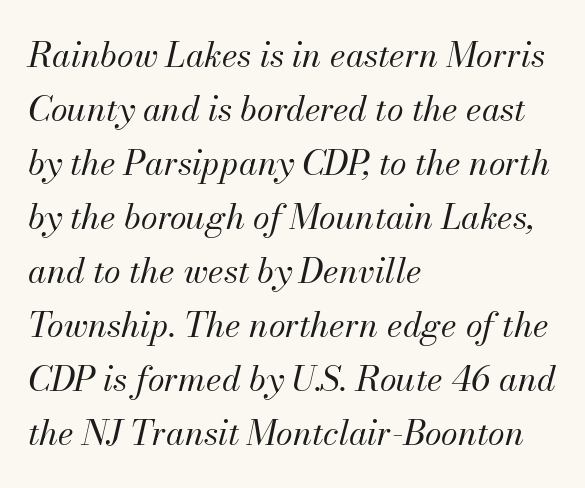
Type without underlining. The whole block is typeset with a tilt. Which margin do the lines hug? The left one — the right edge is uneven. The strokes carry an ordinary text weight at most.
